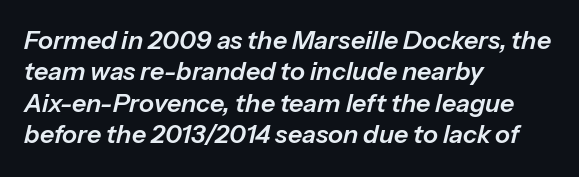
{"italic": "yes", "lean": "right", "slant_degrees": 13, "underline": "no", "align": "left", "line_spacing": "normal", "line_spacing_ratio": 1.26, "letter_spacing": "normal", "letter_spacing_em": 0.0, "glyph_px": 25}
